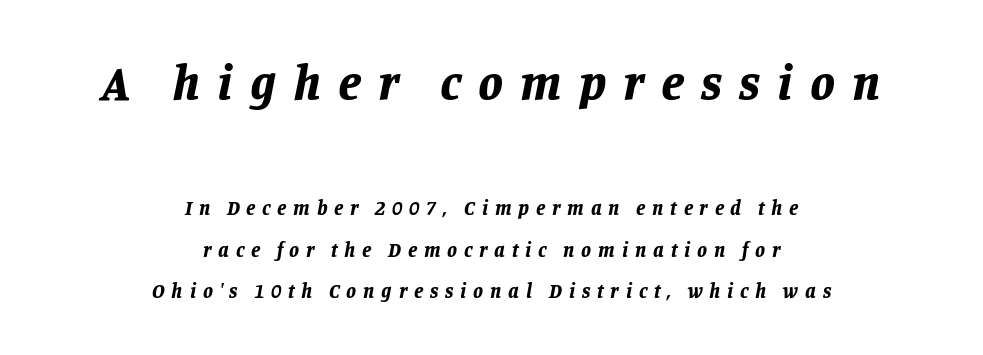
Q: Is the text bold? A: Yes.
Q: Is the text italic (slanted)? A: Yes, it leans right by about 11 degrees.
Q: Is the text underlined? A: No.
Q: How is the paragraph aligned? A: Centered.
Q: Is the spacing between letters normal or unusually wide? A: Unusually wide.
Q: Is the spacing between lines tight, normal or loose? A: Loose.
Q: Which block of text is set in a larger size, the first (top) or the second (bottom)? A: The first (top) one.
Q: Width (condensed, normal, or wide)? A: Normal.
Q: Stroke contrast? A: Low.
Q: x-height? A: Large.
Q: Monospaced? A: No.
